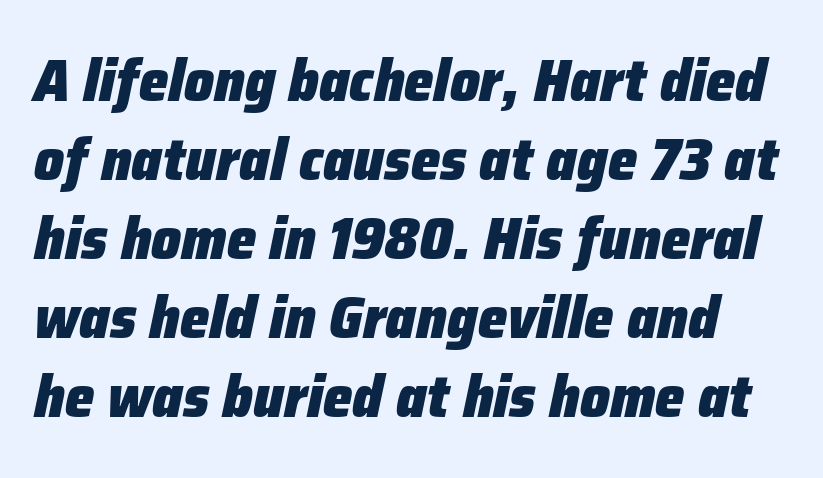
{"italic": "yes", "lean": "right", "slant_degrees": 12, "bold": "yes", "weight": "heavy", "width": "normal", "stroke_contrast": "low", "x_height": "medium", "monospaced": "no", "underline": "no", "line_spacing": "normal", "line_spacing_ratio": 1.34, "letter_spacing": "normal", "letter_spacing_em": 0.0, "glyph_px": 59}
